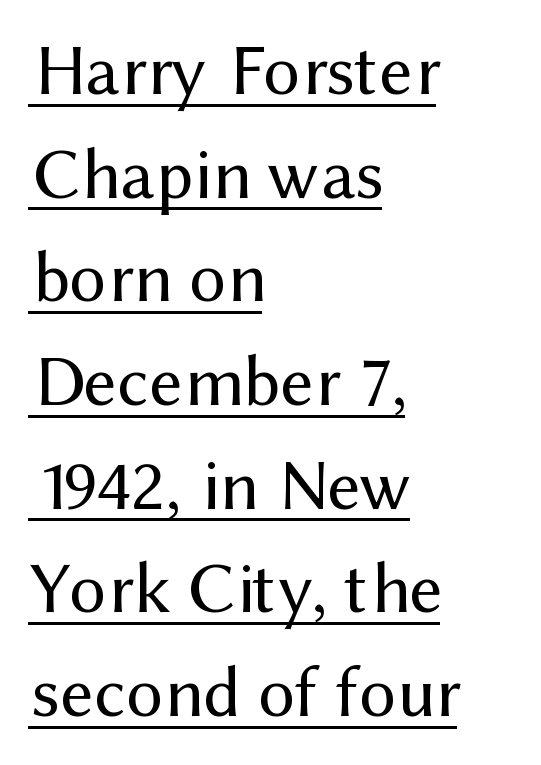
{"serif": "no", "italic": "no", "bold": "no", "weight": "regular", "width": "normal", "stroke_contrast": "medium", "x_height": "medium", "monospaced": "no", "underline": "yes", "align": "left", "line_spacing": "normal", "line_spacing_ratio": 1.42, "letter_spacing": "normal", "letter_spacing_em": 0.0, "glyph_px": 73}
